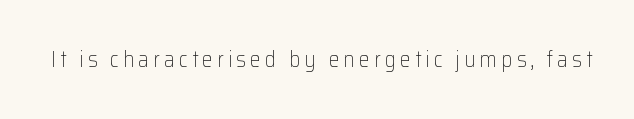
The image shows 22 px text type, upright; set not underlined.
